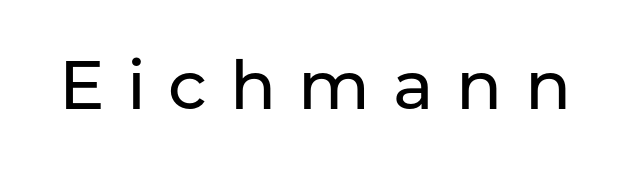
{"serif": "no", "italic": "no", "width": "normal", "stroke_contrast": "low", "x_height": "medium", "monospaced": "no", "underline": "no", "letter_spacing": "wide", "letter_spacing_em": 0.33, "glyph_px": 68}
